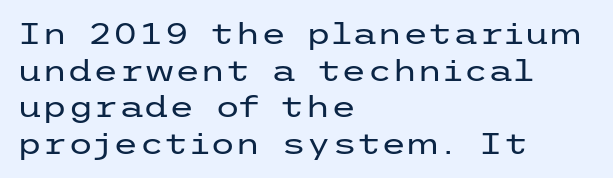
Stems and bowls with no extra thickness — not bold. A roman cut, with each character standing at attention. Words appear dense and cohesive because spacing is normal. The string is rendered with underlining switched off. Interline gaps are of average width in this sample. The glyphs in this specimen are sans serif.
